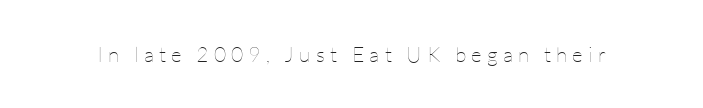
{"italic": "no", "bold": "no", "underline": "no", "letter_spacing": "wide", "letter_spacing_em": 0.25, "glyph_px": 21}
